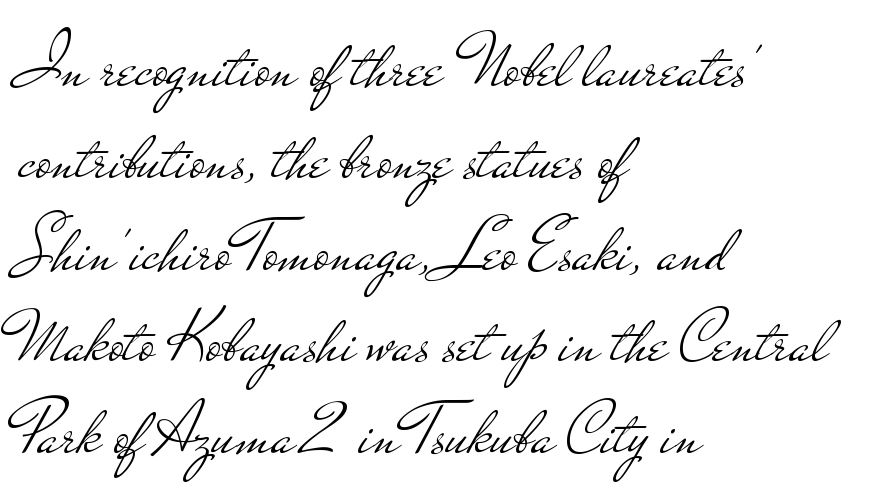
{"serif": "no", "bold": "no", "weight": "light", "width": "wide", "stroke_contrast": "low", "x_height": "small", "monospaced": "no", "underline": "no", "align": "left", "line_spacing_ratio": 1.24, "letter_spacing": "normal", "letter_spacing_em": 0.0, "glyph_px": 74}
